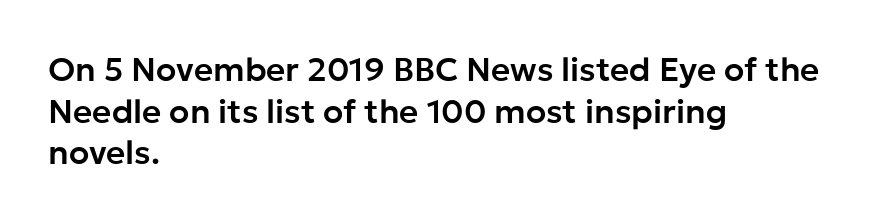
The image shows 33 px sans-serif type, upright; set left-aligned, normal line spacing (1.26x), normal letter spacing, not underlined; low stroke contrast and a medium x-height.
